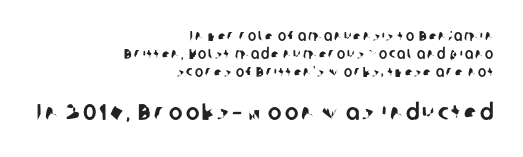
{"underline": "no", "align": "right", "line_spacing": "normal", "line_spacing_ratio": 1.28, "larger_block": "second", "size_ratio": 1.64, "glyph_px": 23}
